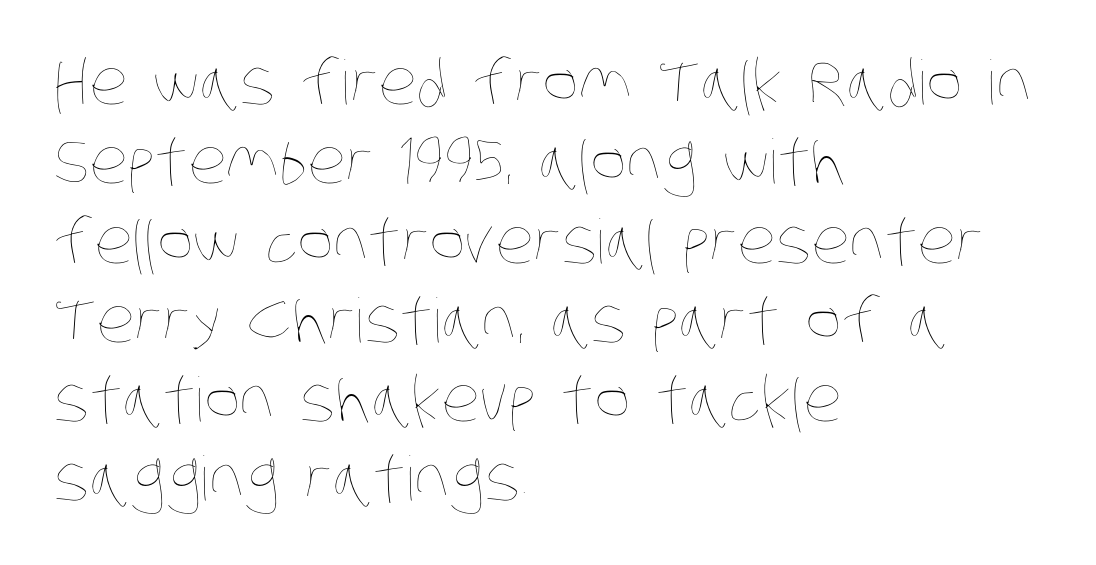
The image shows 61 px thin, condensed type; set left-aligned, normal line spacing (1.3x), normal letter spacing, not underlined; low stroke contrast and a large x-height.
